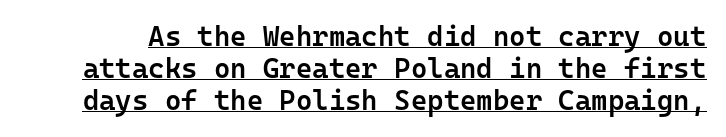
{"serif": "no", "italic": "no", "bold": "semi", "weight": "semibold", "width": "normal", "stroke_contrast": "low", "x_height": "medium", "monospaced": "yes", "underline": "yes", "line_spacing": "tight", "line_spacing_ratio": 1.14, "letter_spacing": "normal", "letter_spacing_em": 0.0, "glyph_px": 28}
